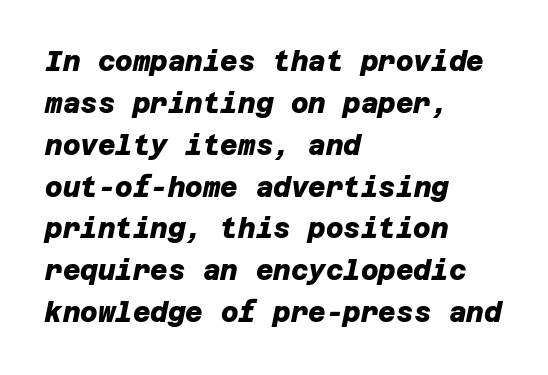
Every row of glyphs begins at an identical x-position on the left. Just letters on the line, the space beneath them empty. This block has exactly the height ordinary leading produces. The rendering uses a bold face; every stroke is thick and dark.
